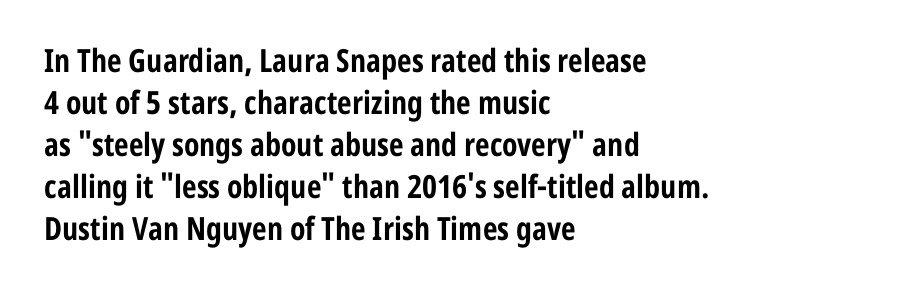
The image shows 32 px bold, condensed sans-serif type, upright; set left-aligned, normal line spacing (1.31x), normal letter spacing, not underlined; low stroke contrast and a medium x-height.
